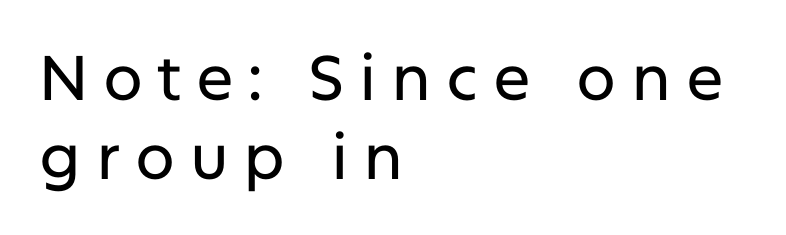
The image shows 63 px sans-serif type, upright; set left-aligned, normal line spacing (1.26x), unusually wide letter spacing (+0.23 em), not underlined; low stroke contrast and a medium x-height.
